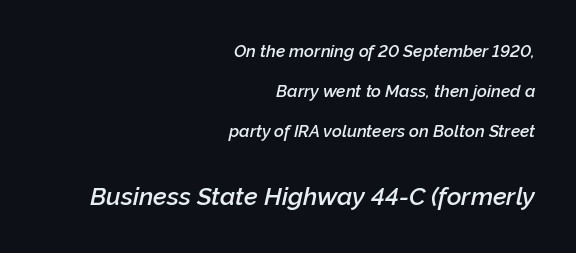
{"italic": "yes", "lean": "right", "slant_degrees": 12, "bold": "semi", "underline": "no", "align": "right", "line_spacing": "loose", "line_spacing_ratio": 2.36, "letter_spacing": "normal", "letter_spacing_em": 0.0, "larger_block": "second", "size_ratio": 1.47, "glyph_px": 25}
